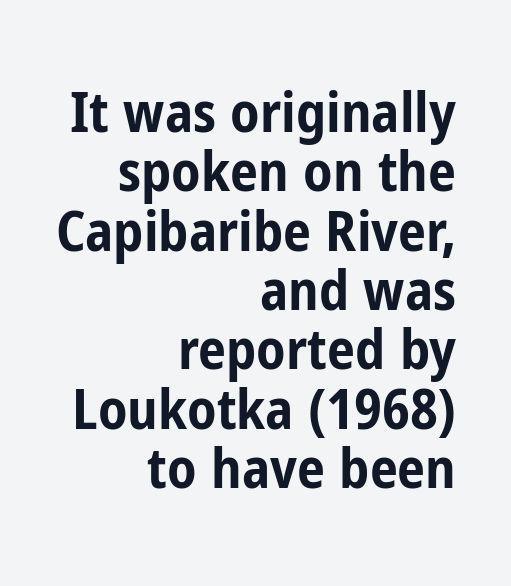
The image shows 56 px bold, condensed sans-serif type, upright; set right-aligned, tight line spacing (1.06x), normal letter spacing, not underlined; low stroke contrast and a medium x-height.
